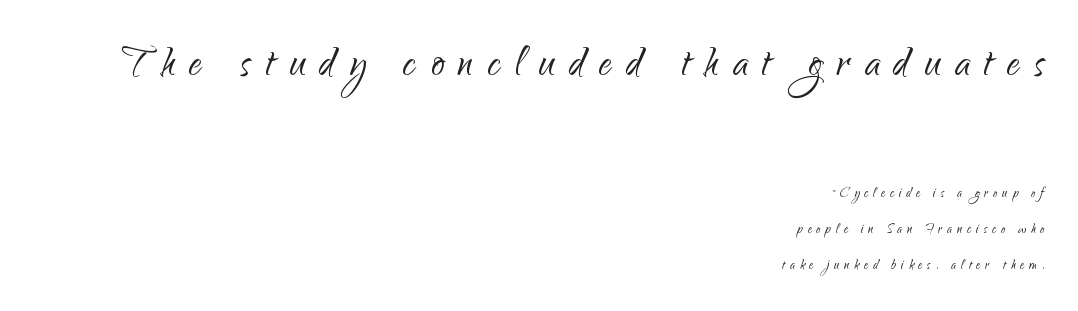
{"serif": "no", "bold": "no", "weight": "light", "width": "normal", "stroke_contrast": "low", "x_height": "small", "monospaced": "no", "underline": "no", "align": "right", "line_spacing": "loose", "line_spacing_ratio": 2.12, "letter_spacing": "wide", "letter_spacing_em": 0.29, "larger_block": "first", "size_ratio": 3.0, "glyph_px": 51}
